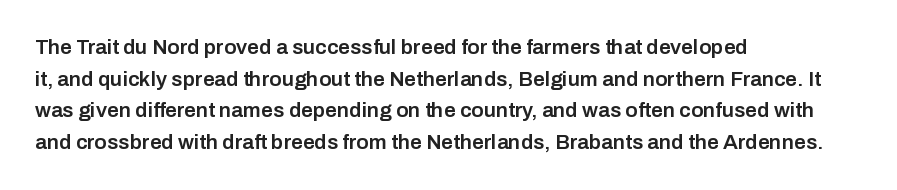
{"italic": "no", "bold": "semi", "underline": "no", "align": "left", "line_spacing": "normal", "line_spacing_ratio": 1.51, "letter_spacing": "normal", "letter_spacing_em": 0.0, "glyph_px": 21}
